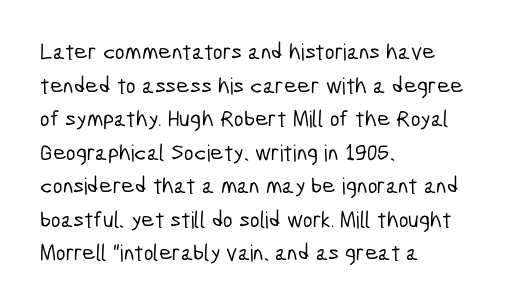
Q: Is the text underlined? A: No.
Q: How is the paragraph aligned? A: Left-aligned.
Q: Is the spacing between letters normal or unusually wide? A: Normal.
Q: Is the spacing between lines tight, normal or loose? A: Normal.
